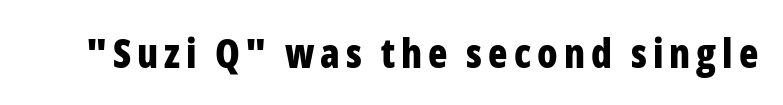
The image shows 40 px bold, condensed sans-serif type, upright; set not underlined; low stroke contrast and a medium x-height.
